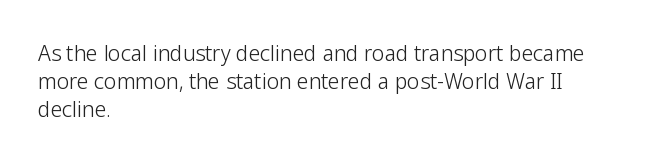
{"italic": "no", "bold": "no", "underline": "no", "align": "left", "line_spacing": "normal", "line_spacing_ratio": 1.33, "letter_spacing": "normal", "letter_spacing_em": 0.0, "glyph_px": 21}
